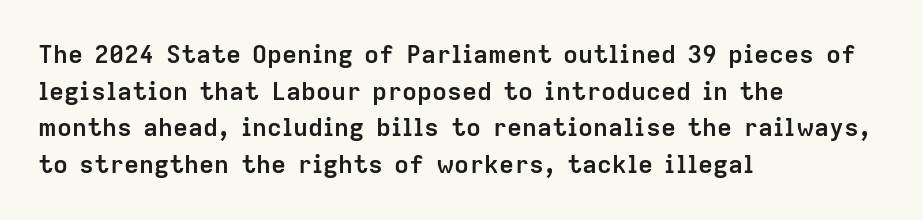
{"italic": "no", "bold": "yes", "underline": "no", "align": "left", "line_spacing": "normal", "line_spacing_ratio": 1.47, "letter_spacing": "normal", "letter_spacing_em": 0.0, "glyph_px": 25}
